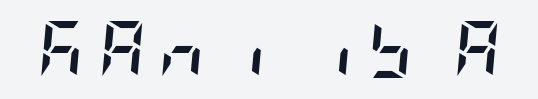
What weight is shown? A full bold with thick strokes. Has an underline been added? It has not. The glyphs look as if they've been sheared to an angle. The horizontal fit of the characters is loose and conspicuously gappy.
